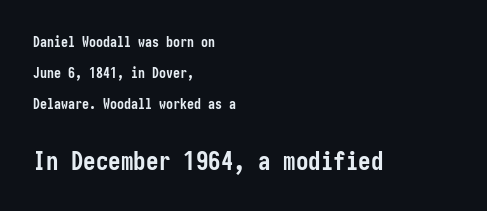
The image shows 25 px bold type, upright; set left-aligned, loose line spacing (2.2x), normal letter spacing, not underlined; the second (bottom) block is 1.79x larger.
